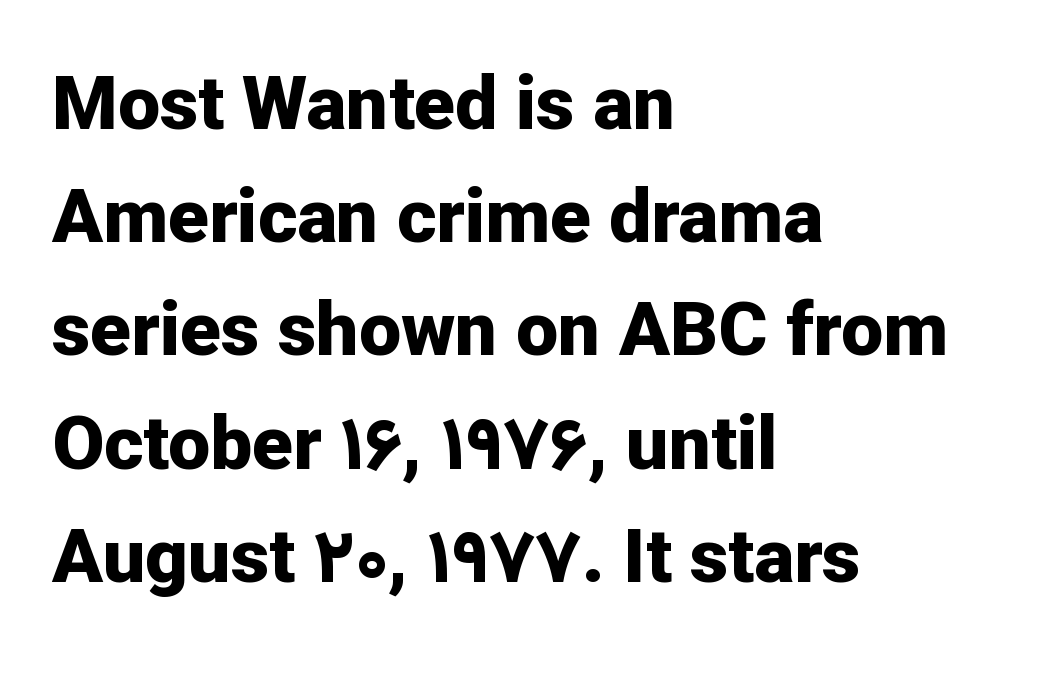
The passage shown is typed in a proportional face where columns would drift. Inter-character spacing is left at the font's built-in metrics. The letters are bold, with thick, heavy strokes. Nope, not italic — everything's standing straight.
